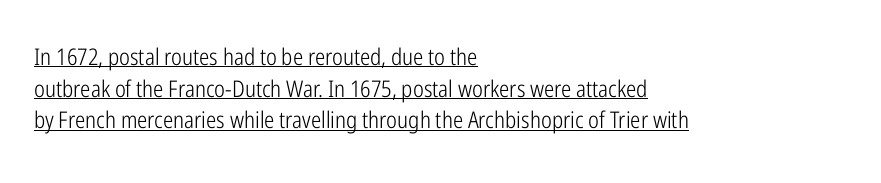
The image shows 23 px text type, upright; set left-aligned, normal line spacing (1.38x), normal letter spacing, underlined.
